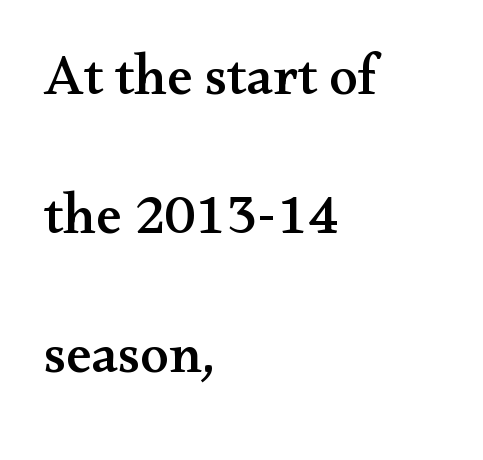
Q: Is the text italic (slanted)? A: No, it is upright.
Q: Is the typeface a serif or a sans-serif typeface? A: Serif.
Q: Is the text underlined? A: No.
Q: How is the paragraph aligned? A: Left-aligned.
Q: Is the spacing between letters normal or unusually wide? A: Normal.
Q: Is the spacing between lines tight, normal or loose? A: Loose.
Q: Width (condensed, normal, or wide)? A: Wide.
Q: Stroke contrast? A: Medium.
Q: x-height? A: Small.
Q: Monospaced? A: No.
